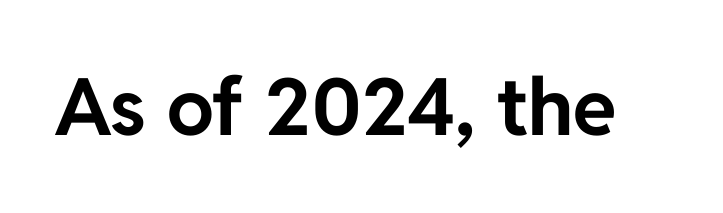
The image shows 79 px bold sans-serif type, upright; set normal letter spacing, not underlined; low stroke contrast and a medium x-height.
